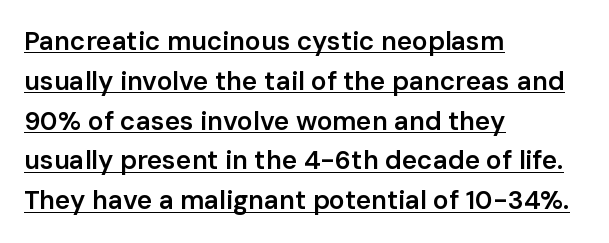
The image shows 26 px text type, upright; set left-aligned, normal line spacing (1.53x), normal letter spacing, underlined.
